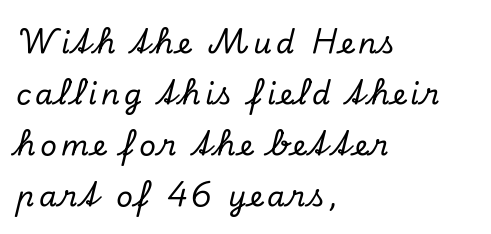
The image shows 29 px serif type, italic (leaning right); set left-aligned, line spacing 1.76x, not underlined; low stroke contrast and a small x-height.
